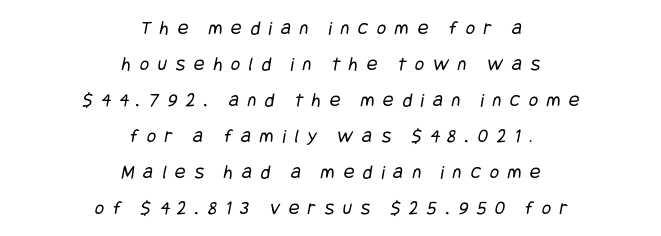
{"bold": "no", "underline": "no", "align": "center", "line_spacing_ratio": 1.8, "letter_spacing": "wide", "letter_spacing_em": 0.44, "glyph_px": 20}
